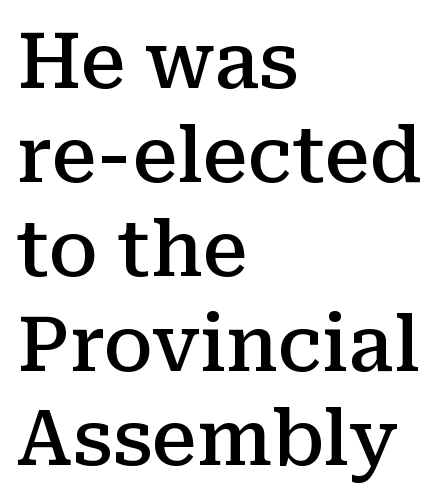
{"serif": "yes", "italic": "no", "bold": "semi", "weight": "semibold", "width": "normal", "stroke_contrast": "medium", "x_height": "medium", "monospaced": "no", "underline": "no", "align": "left", "line_spacing_ratio": 1.24, "letter_spacing": "normal", "letter_spacing_em": 0.0, "glyph_px": 76}
